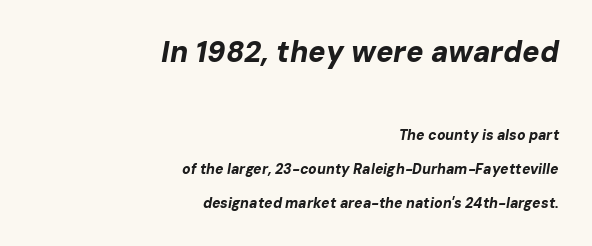
No word sits above an underline. Between these two stacked blocks, the higher one wins on size. The leading is generous, giving the passage an open texture. If you drew a line through each stem, it would be angled. The face used here has the dense, thick strokes of a bold. A typesetter would call this proportional, since set widths differ per character.
